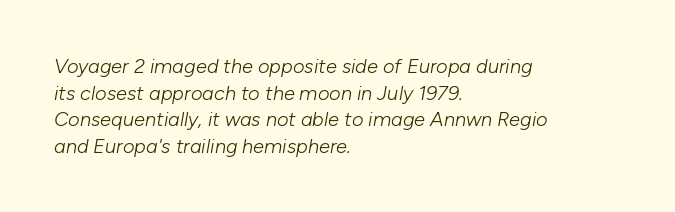
Q: Is the text bold? A: No.
Q: Is the text italic (slanted)? A: Yes, it leans right by about 10 degrees.
Q: Is the text underlined? A: No.
Q: How is the paragraph aligned? A: Left-aligned.
Q: Is the spacing between letters normal or unusually wide? A: Normal.
Q: Is the spacing between lines tight, normal or loose? A: Normal.
